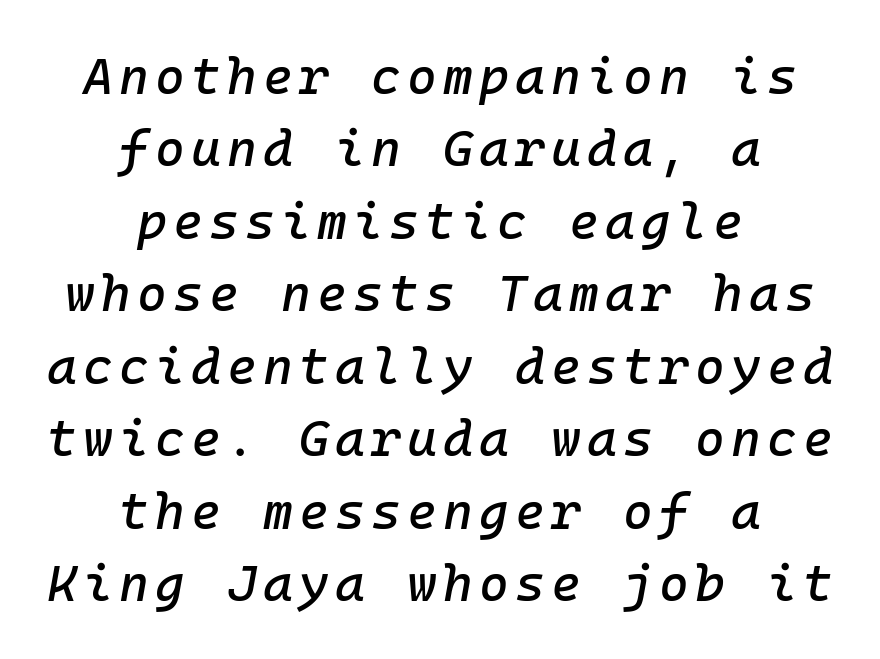
Which margin do the lines hug? Neither — every line sits in the middle. The whole block is typeset with a tilt. Spacing verdict: monospaced, one width for all characters. Quick note: interline space is typical. The gap between lines stays unmarked.
